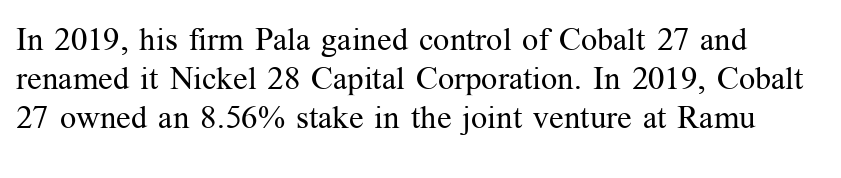
Descender tails drop into unmarked territory. I'd call this a serif setting — the letters wear small feet. Stroke thickness stays within the range of a standard reading face or lighter. Is the letter spacing exaggerated? No — it looks like the ordinary default. It's the straight-up-and-down kind of type.
